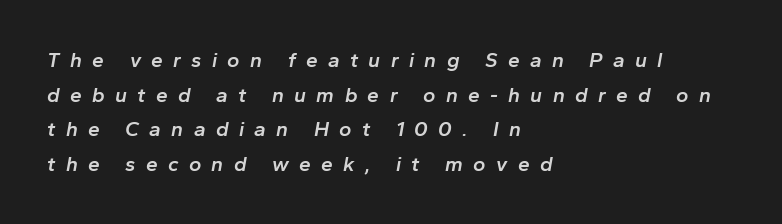
Q: Is the text bold? A: Semi-bold.
Q: Is the text italic (slanted)? A: Yes, it leans right by about 10 degrees.
Q: Is the text underlined? A: No.
Q: How is the paragraph aligned? A: Left-aligned.
Q: Is the spacing between letters normal or unusually wide? A: Unusually wide.
Q: Is the spacing between lines tight, normal or loose? A: Normal.
